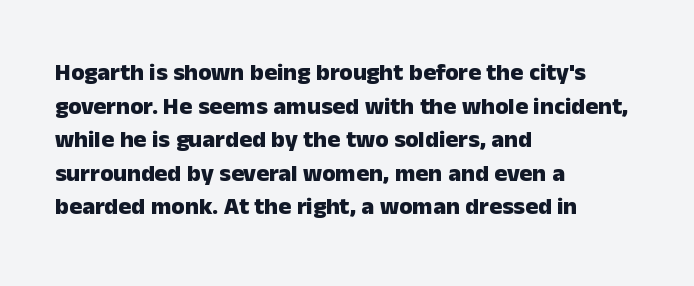
{"italic": "no", "bold": "yes", "underline": "no", "align": "left", "line_spacing": "normal", "line_spacing_ratio": 1.4, "letter_spacing": "normal", "letter_spacing_em": 0.0, "glyph_px": 24}
